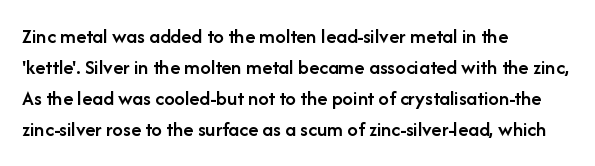
{"italic": "no", "bold": "semi", "underline": "no", "align": "left", "line_spacing": "normal", "line_spacing_ratio": 1.48, "letter_spacing": "normal", "letter_spacing_em": 0.0, "glyph_px": 21}
